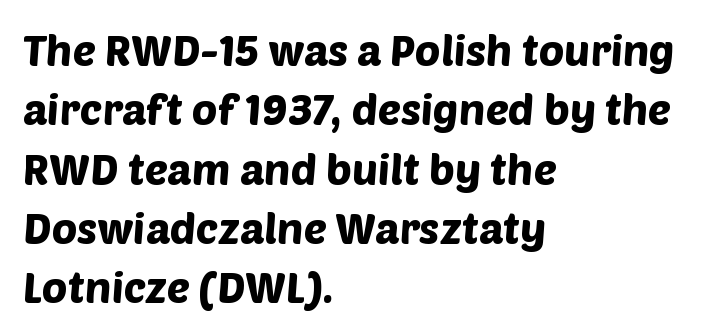
Q: Is the typeface a serif or a sans-serif typeface? A: Sans-serif.
Q: Is the text underlined? A: No.
Q: How is the paragraph aligned? A: Left-aligned.
Q: Is the spacing between letters normal or unusually wide? A: Normal.
Q: Is the spacing between lines tight, normal or loose? A: Normal.
Q: Width (condensed, normal, or wide)? A: Normal.
Q: Stroke contrast? A: Low.
Q: x-height? A: Large.
Q: Monospaced? A: No.
